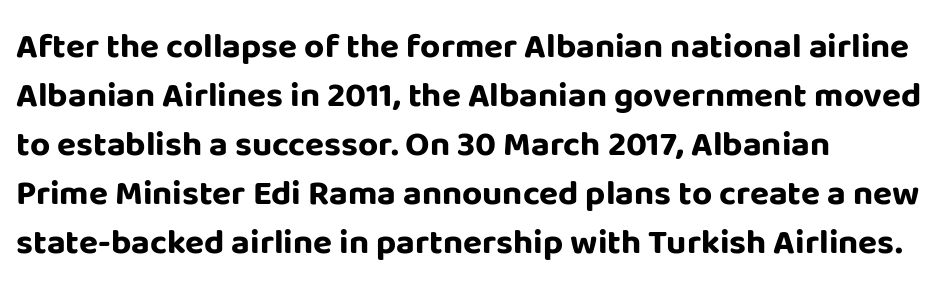
Each letter keeps its own natural width here, so spacing adapts to shape. As a designer I'd log this as weight 700, bold. Quick note: not italic, upright. Does the copy run flush right? No — it runs flush left. Caption: standard tracking, unaltered.
